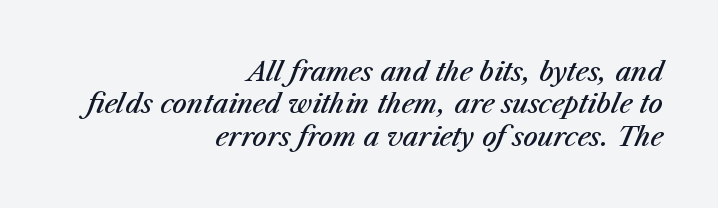
What stands out about the letter spacing? Nothing — it is the standard amount. Decoration check: the copy has no underline. The passage shown is semibold, sitting just below true bold. The ragged edge is on the left, which tells us the setting is flush right.
